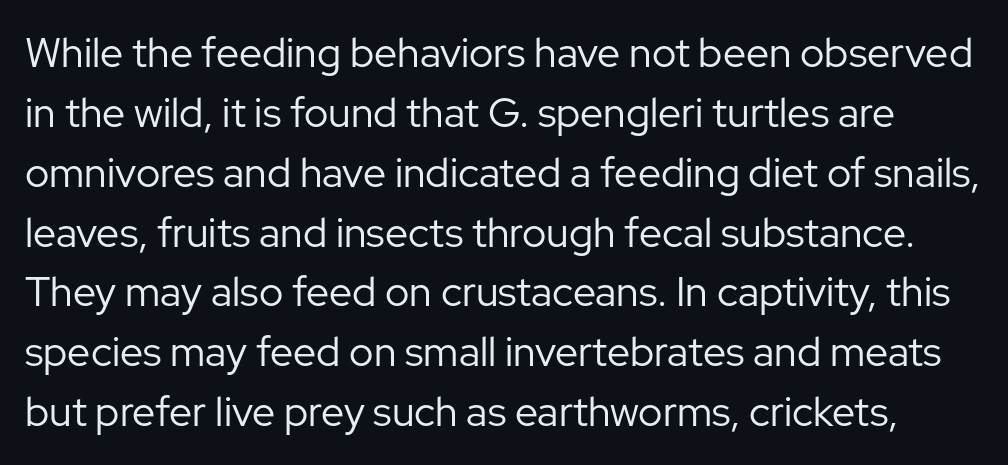
The image shows 41 px regular-weight sans-serif type, upright; set normal line spacing (1.46x), normal letter spacing, not underlined; low stroke contrast and a medium x-height.
